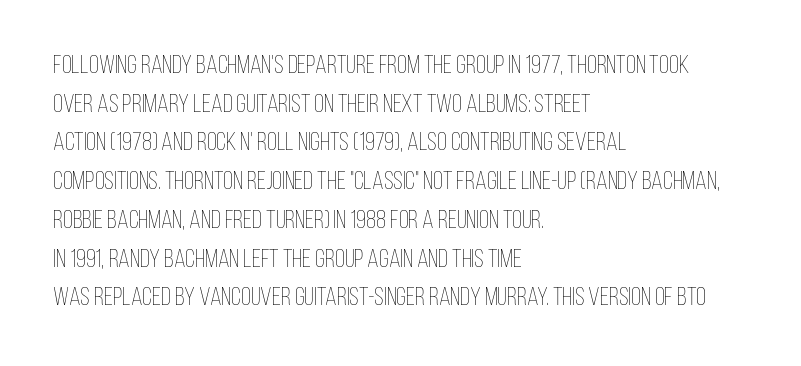
Posture: vertical. The weight tops out at a normal text grade. Words appear dense and cohesive because spacing is normal. If you drew a ruler down the left edge, every line would touch it. Line spacing here is normal. Underline: absent.
